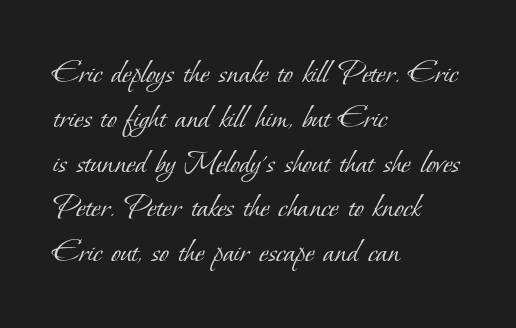
{"serif": "yes", "bold": "no", "weight": "light", "width": "normal", "stroke_contrast": "low", "x_height": "small", "monospaced": "no", "underline": "no", "align": "left", "line_spacing": "normal", "line_spacing_ratio": 1.28, "letter_spacing": "normal", "letter_spacing_em": 0.0, "glyph_px": 35}
